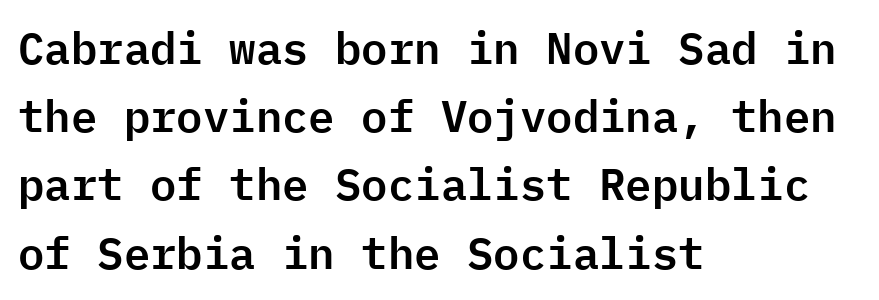
{"serif": "no", "italic": "no", "width": "normal", "stroke_contrast": "low", "x_height": "medium", "monospaced": "yes", "underline": "no", "align": "left", "line_spacing": "normal", "line_spacing_ratio": 1.55, "letter_spacing": "normal", "letter_spacing_em": 0.0, "glyph_px": 44}
